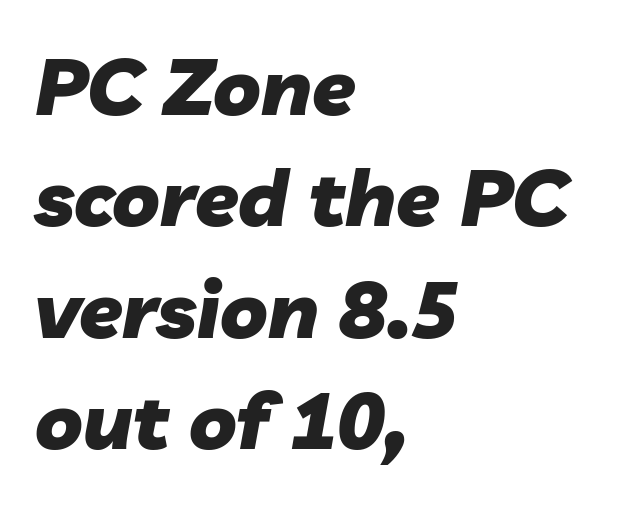
{"italic": "yes", "lean": "right", "slant_degrees": 10, "bold": "yes", "weight": "heavy", "width": "normal", "stroke_contrast": "low", "x_height": "medium", "monospaced": "no", "underline": "no", "align": "left", "line_spacing": "normal", "line_spacing_ratio": 1.41, "letter_spacing": "normal", "letter_spacing_em": 0.0, "glyph_px": 79}
